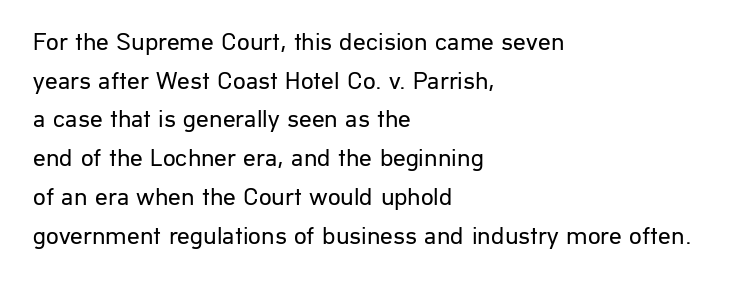
Notice how descenders clear the ascenders below comfortably — that's standard leading. Posture: vertical. Letter spacing: default. This rendering uses left alignment, leaving the right contour irregular.
